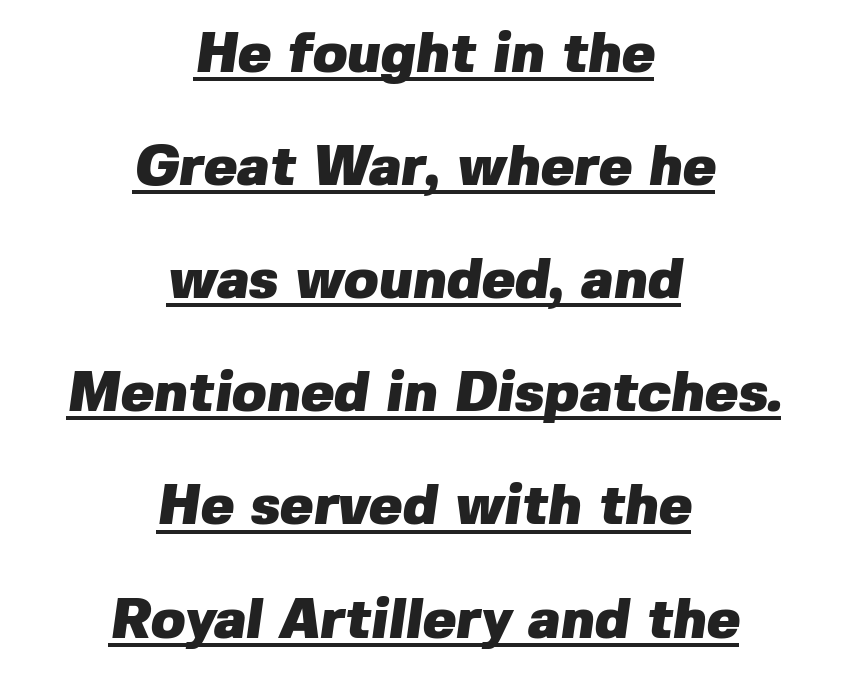
Q: Is the text bold? A: Yes.
Q: Is the typeface a serif or a sans-serif typeface? A: Sans-serif.
Q: Is the text underlined? A: Yes.
Q: How is the paragraph aligned? A: Centered.
Q: Is the spacing between letters normal or unusually wide? A: Normal.
Q: Is the spacing between lines tight, normal or loose? A: Loose.
Q: Width (condensed, normal, or wide)? A: Normal.
Q: Stroke contrast? A: Low.
Q: x-height? A: Medium.
Q: Monospaced? A: No.
